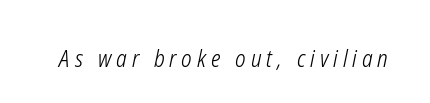
{"italic": "yes", "lean": "right", "slant_degrees": 12, "bold": "no", "underline": "no", "letter_spacing": "wide", "letter_spacing_em": 0.22, "glyph_px": 23}
